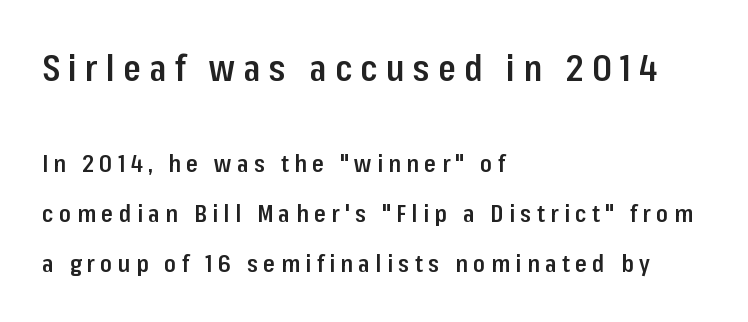
{"serif": "no", "italic": "no", "bold": "semi", "weight": "semibold", "width": "condensed", "stroke_contrast": "low", "x_height": "medium", "monospaced": "no", "underline": "no", "align": "left", "line_spacing": "loose", "line_spacing_ratio": 2.09, "letter_spacing": "wide", "letter_spacing_em": 0.23, "larger_block": "first", "size_ratio": 1.5, "glyph_px": 36}
